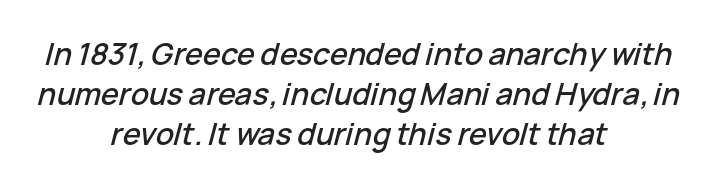
{"italic": "yes", "lean": "right", "slant_degrees": 15, "width": "normal", "stroke_contrast": "low", "x_height": "medium", "monospaced": "no", "underline": "no", "align": "center", "line_spacing": "normal", "line_spacing_ratio": 1.34, "letter_spacing": "normal", "letter_spacing_em": 0.0, "glyph_px": 30}
